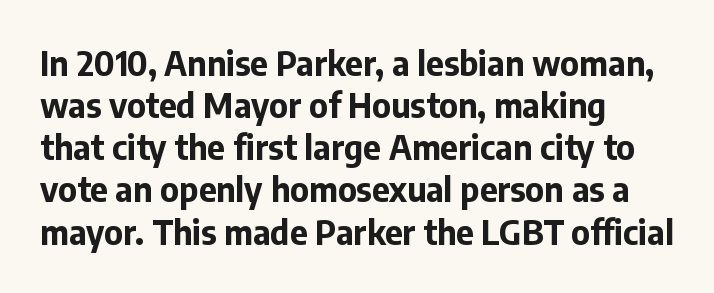
The passage is arranged the way most books set body copy — flush left. Inter-character spacing is left at the font's built-in metrics. Thick stems and heavy bowls — unmistakably bold. Are there feet on the stems? There aren't — it's a sans. Looks like regular typesetting: each glyph gets only the width it needs. Descenders are the only things crossing below the line.
